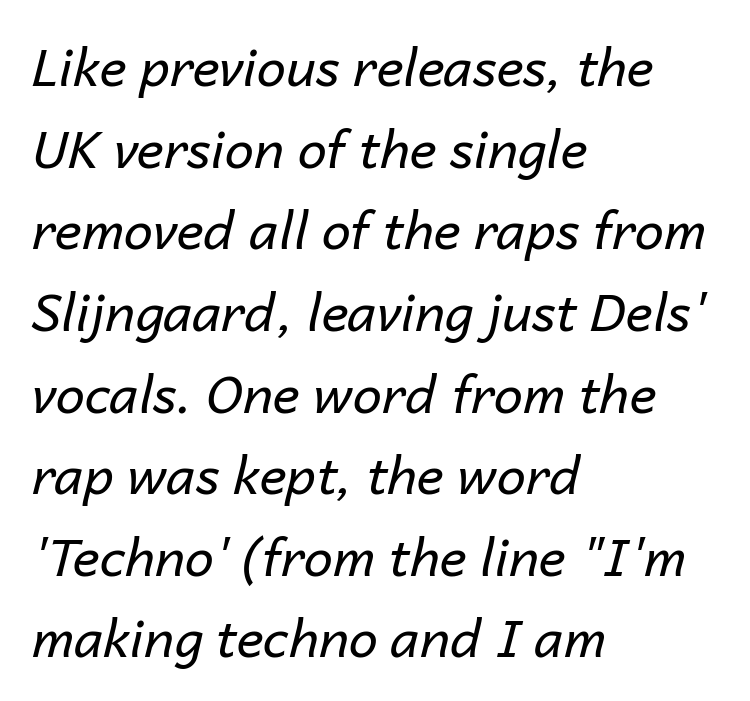
Tall strokes in this sample are angled rather than plumb. The string is rendered with underlining switched off. Quick note: interline space is typical. Look at the tracking — it's just the regular setting, nothing added. Each line starts at the same left margin while the right side varies. The font sits on the lighter half of the weight spectrum, regular included.
